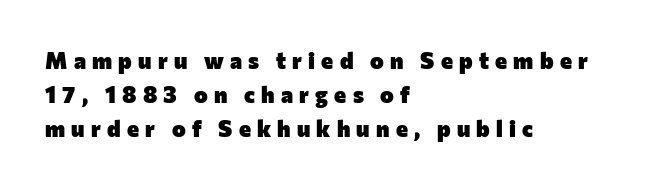
{"italic": "no", "bold": "yes", "underline": "no", "align": "left", "line_spacing": "normal", "line_spacing_ratio": 1.48, "letter_spacing": "wide", "letter_spacing_em": 0.27, "glyph_px": 23}
